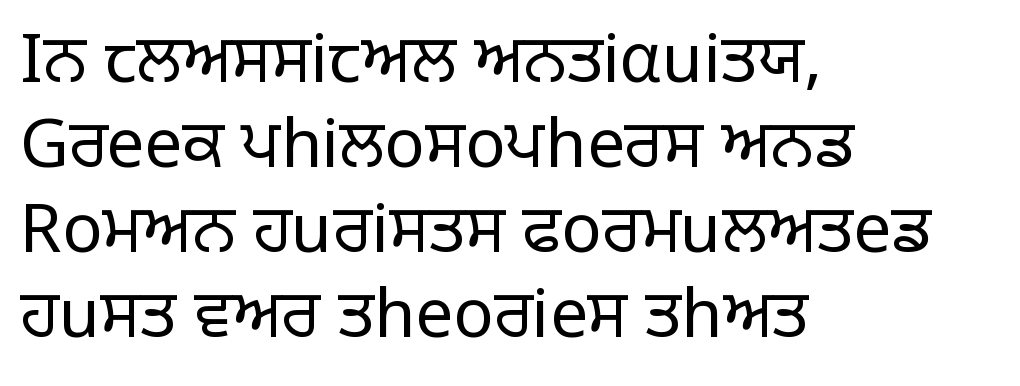
This sample keeps an unexceptional amount of space between lines. The type sits square on the baseline with zero lean. This reads as an unemphasized weight, regular at the heaviest. The passage is arranged the way most books set body copy — flush left.
